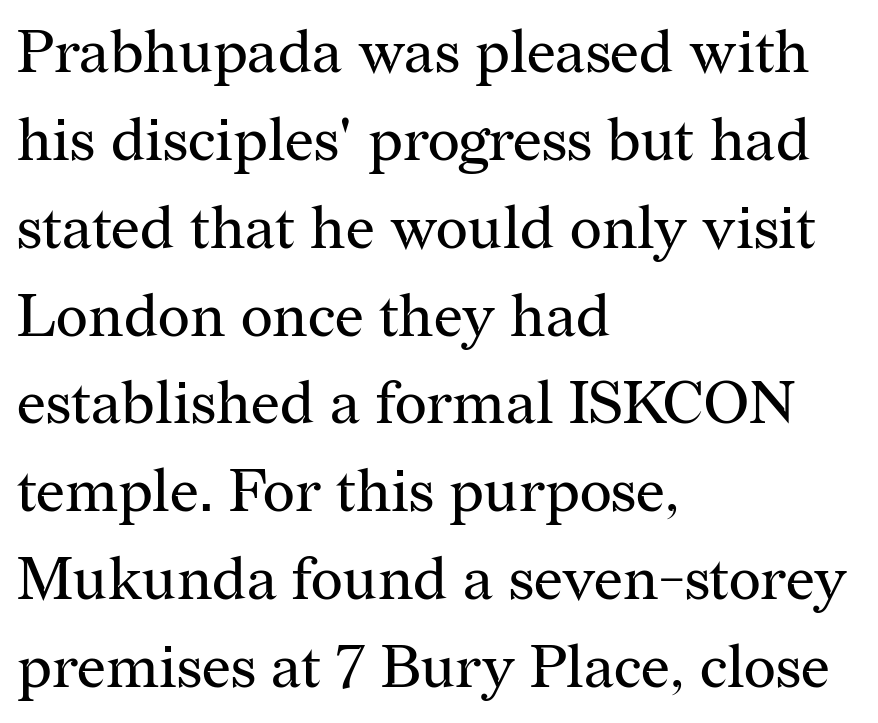
The image shows 61 px regular-weight serif type, upright; set left-aligned, normal line spacing (1.44x), normal letter spacing, not underlined; medium stroke contrast and a medium x-height.
